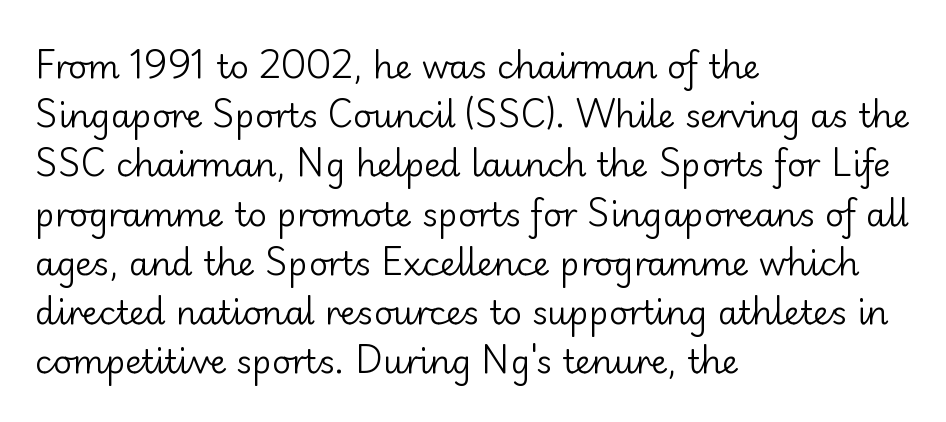
This sample uses plain, unmodified letter spacing. Line starts are locked; line ends wander. Is there much room between lines? A standard amount, neither cramped nor airy. In terms of posture, this sample is upright. Is this a fixed-width face? No — the glyphs have proportional, varying widths.
